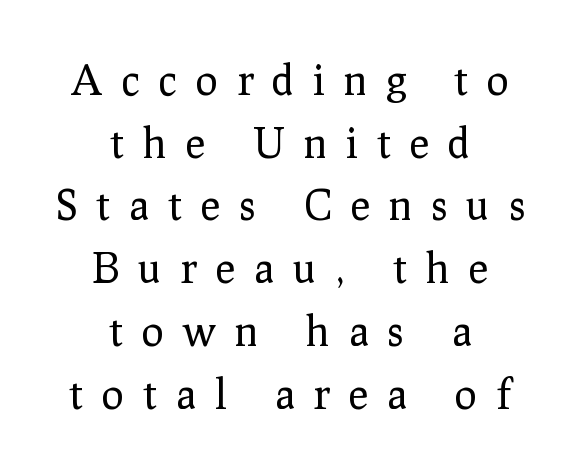
Q: Is the text bold? A: No.
Q: Is the text italic (slanted)? A: No, it is upright.
Q: Is the typeface a serif or a sans-serif typeface? A: Serif.
Q: Is the text underlined? A: No.
Q: How is the paragraph aligned? A: Centered.
Q: Is the spacing between letters normal or unusually wide? A: Unusually wide.
Q: Is the spacing between lines tight, normal or loose? A: Normal.
Q: Width (condensed, normal, or wide)? A: Normal.
Q: Stroke contrast? A: Low.
Q: x-height? A: Medium.
Q: Monospaced? A: No.
